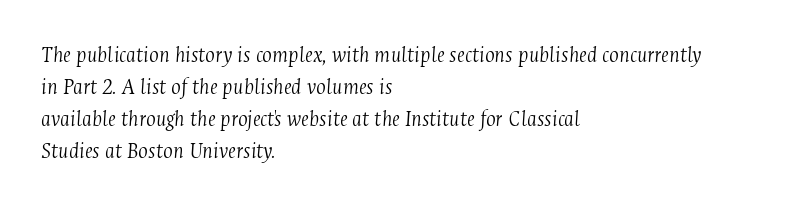
Q: Is the text bold? A: No.
Q: Is the text italic (slanted)? A: Yes, it leans right by about 4 degrees.
Q: Is the text underlined? A: No.
Q: How is the paragraph aligned? A: Left-aligned.
Q: Is the spacing between letters normal or unusually wide? A: Normal.
Q: Is the spacing between lines tight, normal or loose? A: Normal.
